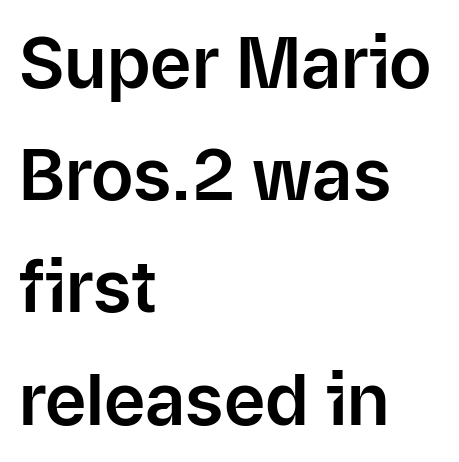
The image shows 71 px sans-serif type, upright; set left-aligned, normal line spacing (1.58x), normal letter spacing, not underlined; low stroke contrast and a medium x-height.
